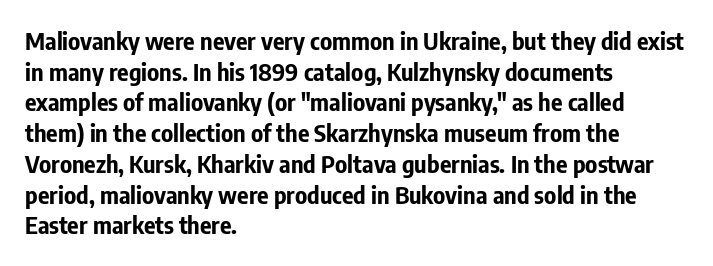
Q: Is the text bold? A: Yes.
Q: Is the text italic (slanted)? A: No, it is upright.
Q: Is the text underlined? A: No.
Q: How is the paragraph aligned? A: Left-aligned.
Q: Is the spacing between letters normal or unusually wide? A: Normal.
Q: Is the spacing between lines tight, normal or loose? A: Normal.
